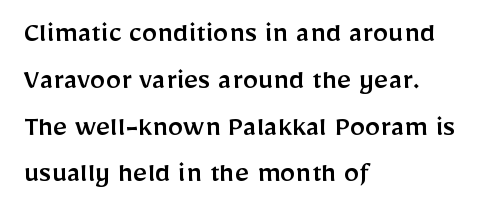
Short note: letters normally spaced. Nope, not italic — everything's standing straight. Each letter's strokes conclude bluntly, with no projecting serifs. The space beneath each line is pristine and unruled. The rag falls on the right side of this text block. Interline gaps are of average width in this sample.
